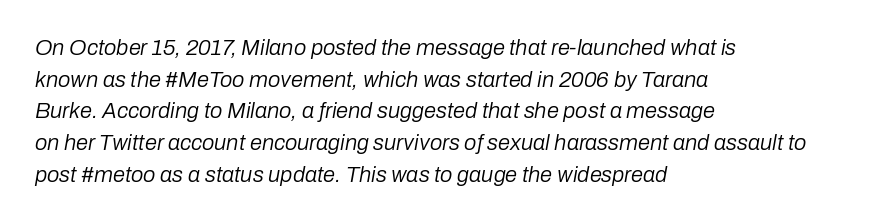
The image shows 22 px text type, italic (leaning right); set left-aligned, normal line spacing (1.44x), normal letter spacing, not underlined.
